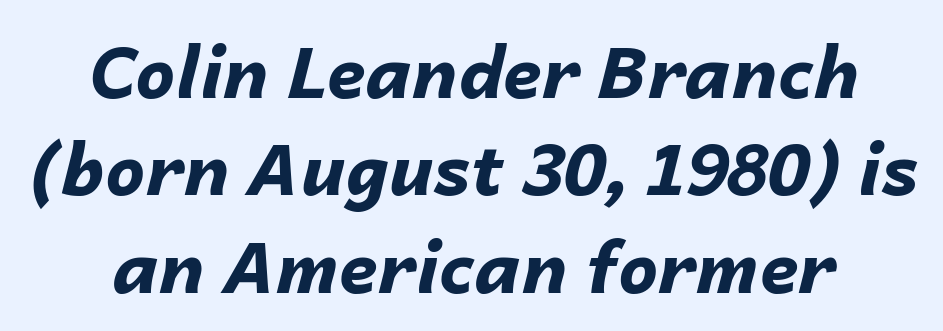
The image shows 71 px bold type, italic (leaning right); set normal line spacing (1.37x), normal letter spacing, not underlined; low stroke contrast and a medium x-height.
